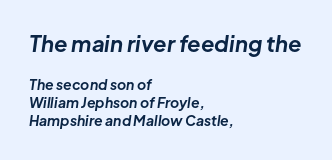
Line spacing here is normal. Every row of glyphs begins at an identical x-position on the left. Rendered with sloped, italic letterforms. In this sample the first text group is rendered at the bigger scale. Set as a true bold cut, around the 700 mark. The gaps between neighbouring characters are ordinary and unremarkable.
